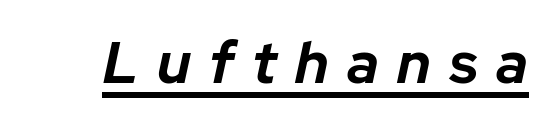
The image shows 58 px bold type, italic (leaning right); set unusually wide letter spacing (+0.32 em), underlined; low stroke contrast and a medium x-height.
